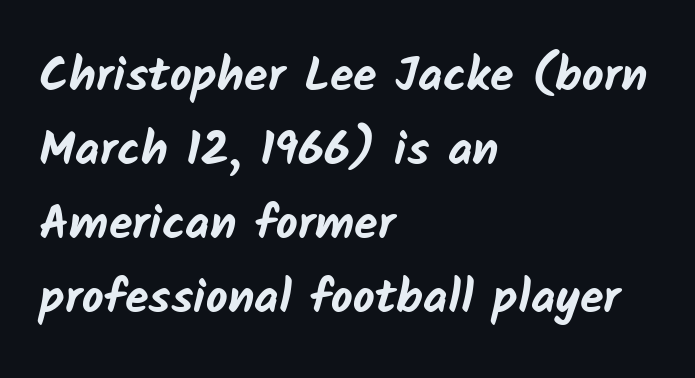
{"serif": "no", "bold": "yes", "weight": "bold", "width": "normal", "stroke_contrast": "low", "x_height": "medium", "monospaced": "no", "underline": "no", "align": "left", "line_spacing": "normal", "line_spacing_ratio": 1.54, "letter_spacing": "normal", "letter_spacing_em": 0.0, "glyph_px": 48}
